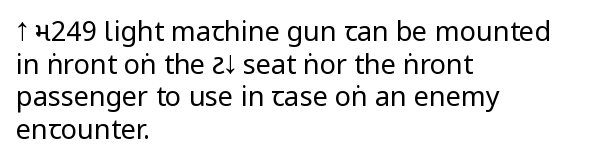
What stands out about the letter spacing? Nothing — it is the standard amount. This is not heavy type; no bold has been used. Just letters on the line, the space beneath them empty. Notice how the stems are strictly vertical — no italics here. This rendering uses left alignment, leaving the right contour irregular.
